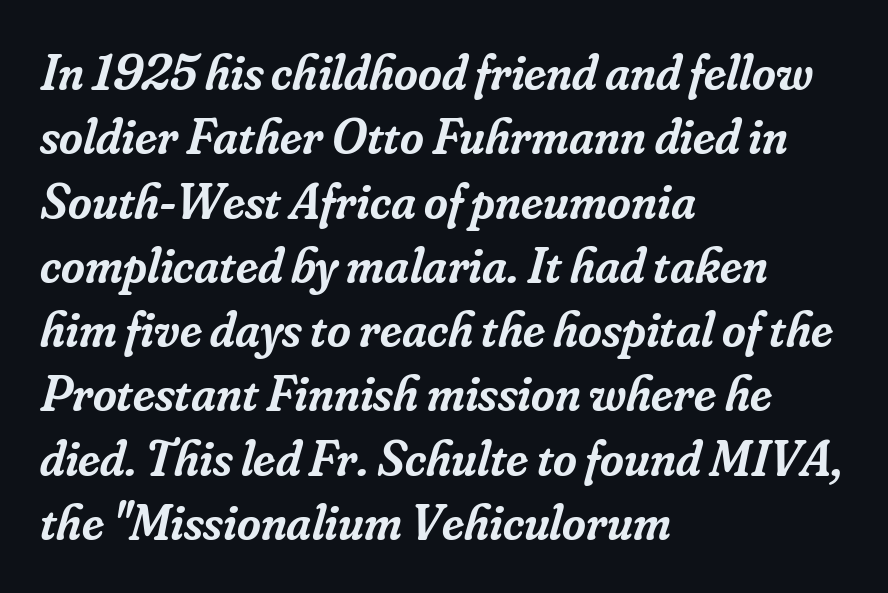
Q: Is the text bold? A: Semi-bold.
Q: Is the text italic (slanted)? A: Yes, it leans right by about 16 degrees.
Q: Is the typeface a serif or a sans-serif typeface? A: Serif.
Q: Is the text underlined? A: No.
Q: How is the paragraph aligned? A: Left-aligned.
Q: Is the spacing between letters normal or unusually wide? A: Normal.
Q: Is the spacing between lines tight, normal or loose? A: Normal.
Q: Width (condensed, normal, or wide)? A: Normal.
Q: Stroke contrast? A: Low.
Q: x-height? A: Small.
Q: Monospaced? A: No.
